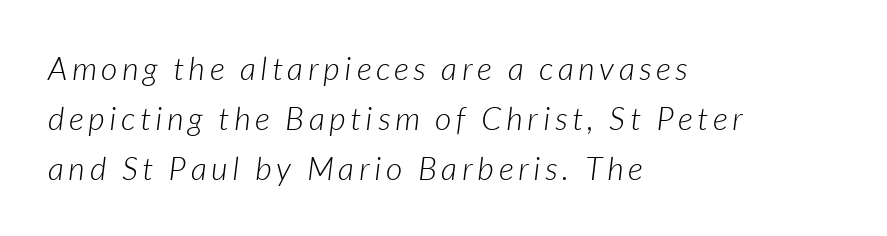
The paragraph has a hard left edge and a soft right edge. The font is comparable to plain body text, perhaps lighter. Is there much room between lines? A standard amount, neither cramped nor airy. The whole block is typeset with a tilt. Each letter keeps its own natural width here, so spacing adapts to shape. Descender tails drop into unmarked territory.
